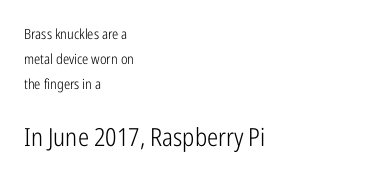
Q: Is the text bold? A: No.
Q: Is the text italic (slanted)? A: No, it is upright.
Q: Is the text underlined? A: No.
Q: How is the paragraph aligned? A: Left-aligned.
Q: Is the spacing between letters normal or unusually wide? A: Normal.
Q: Which block of text is set in a larger size, the first (top) or the second (bottom)? A: The second (bottom) one.
